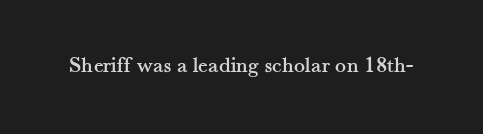
Q: Is the text italic (slanted)? A: No, it is upright.
Q: Is the text underlined? A: No.
Q: Is the spacing between letters normal or unusually wide? A: Normal.
